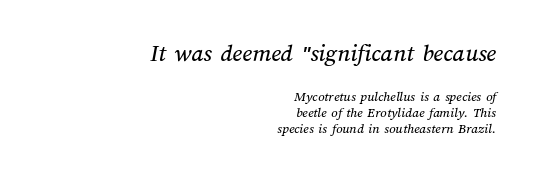
The image shows 25 px text type; set right-aligned, tight line spacing (1.14x), normal letter spacing, not underlined; the first (top) block is 1.79x larger.
